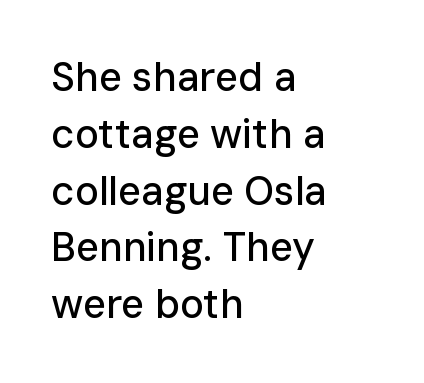
Q: Is the text italic (slanted)? A: No, it is upright.
Q: Is the typeface a serif or a sans-serif typeface? A: Sans-serif.
Q: Is the text underlined? A: No.
Q: How is the paragraph aligned? A: Left-aligned.
Q: Is the spacing between letters normal or unusually wide? A: Normal.
Q: Is the spacing between lines tight, normal or loose? A: Normal.
Q: Width (condensed, normal, or wide)? A: Normal.
Q: Stroke contrast? A: Low.
Q: x-height? A: Medium.
Q: Monospaced? A: No.
